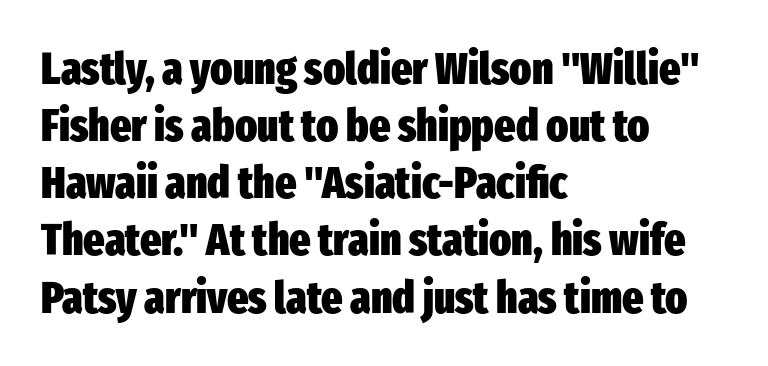
The image shows 45 px heavy, condensed sans-serif type, upright; set left-aligned, normal line spacing (1.27x), normal letter spacing, not underlined; low stroke contrast and a medium x-height.
